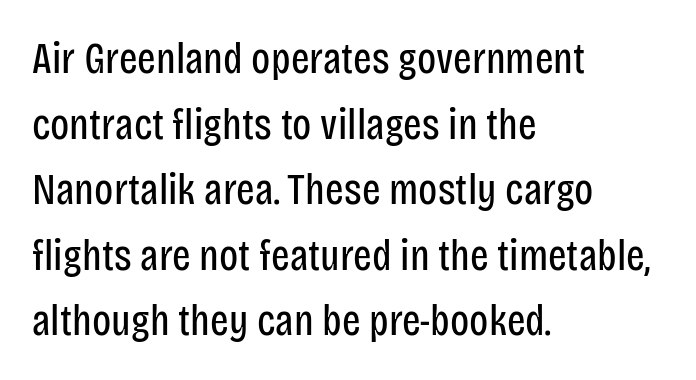
Q: Is the text bold? A: No.
Q: Is the text italic (slanted)? A: No, it is upright.
Q: Is the typeface a serif or a sans-serif typeface? A: Sans-serif.
Q: Is the text underlined? A: No.
Q: How is the paragraph aligned? A: Left-aligned.
Q: Is the spacing between letters normal or unusually wide? A: Normal.
Q: Is the spacing between lines tight, normal or loose? A: Normal.
Q: Width (condensed, normal, or wide)? A: Condensed.
Q: Stroke contrast? A: Low.
Q: x-height? A: Large.
Q: Monospaced? A: No.
